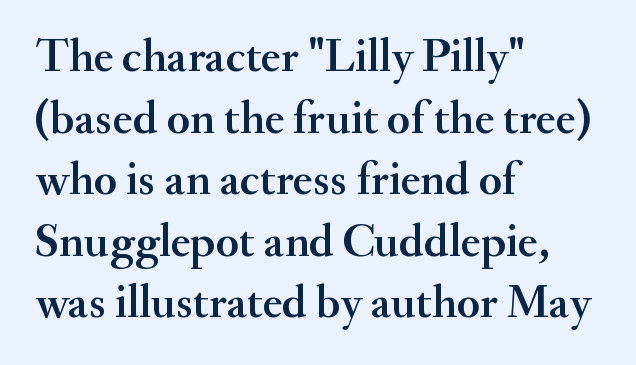
Q: Is the text italic (slanted)? A: No, it is upright.
Q: Is the typeface a serif or a sans-serif typeface? A: Serif.
Q: Is the text underlined? A: No.
Q: How is the paragraph aligned? A: Left-aligned.
Q: Is the spacing between letters normal or unusually wide? A: Normal.
Q: Is the spacing between lines tight, normal or loose? A: Normal.
Q: Width (condensed, normal, or wide)? A: Normal.
Q: Stroke contrast? A: Medium.
Q: x-height? A: Small.
Q: Monospaced? A: No.
